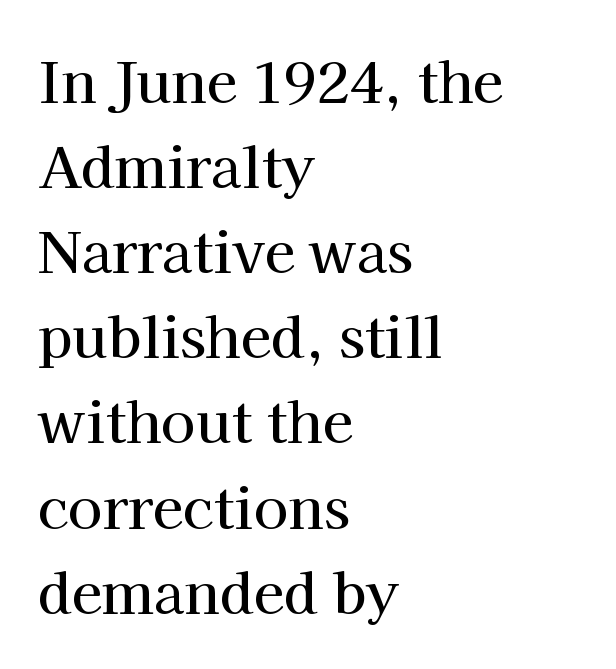
Q: Is the text italic (slanted)? A: No, it is upright.
Q: Is the typeface a serif or a sans-serif typeface? A: Serif.
Q: Is the text underlined? A: No.
Q: How is the paragraph aligned? A: Left-aligned.
Q: Is the spacing between letters normal or unusually wide? A: Normal.
Q: Is the spacing between lines tight, normal or loose? A: Normal.
Q: Width (condensed, normal, or wide)? A: Normal.
Q: Stroke contrast? A: High.
Q: x-height? A: Medium.
Q: Monospaced? A: No.
